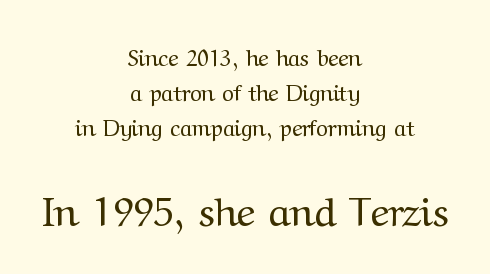
{"serif": "yes", "italic": "no", "bold": "no", "weight": "regular", "width": "normal", "stroke_contrast": "medium", "x_height": "medium", "monospaced": "no", "underline": "no", "align": "center", "line_spacing": "normal", "line_spacing_ratio": 1.52, "letter_spacing": "normal", "letter_spacing_em": 0.0, "larger_block": "second", "size_ratio": 1.78, "glyph_px": 41}
